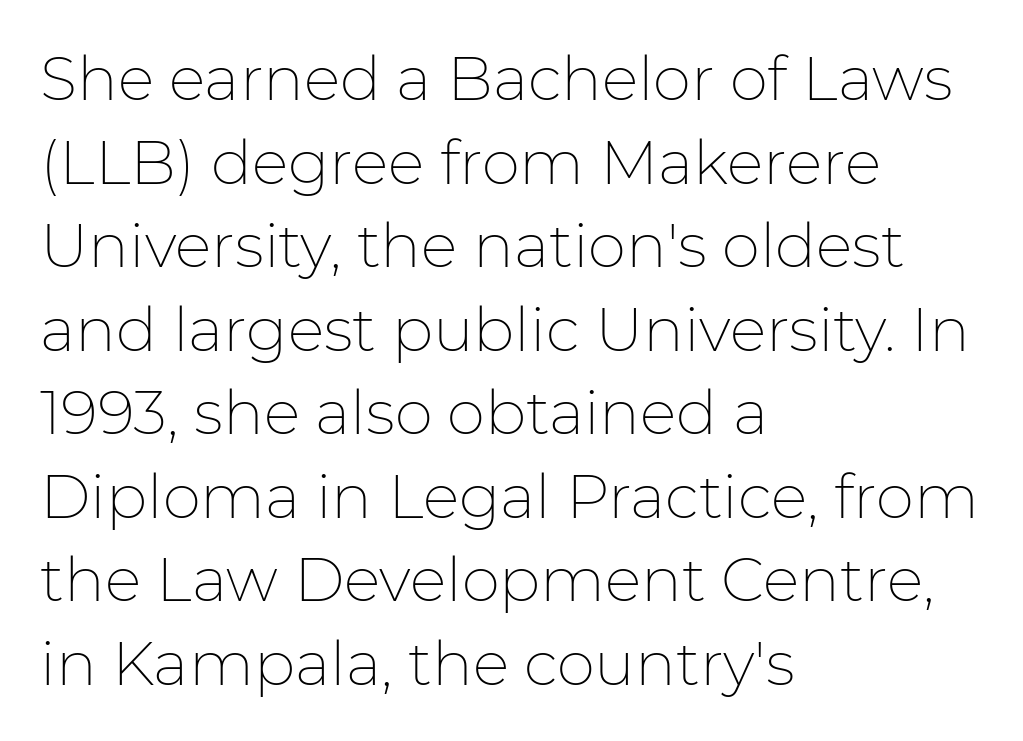
{"serif": "no", "italic": "no", "bold": "no", "weight": "thin", "width": "normal", "stroke_contrast": "low", "x_height": "medium", "monospaced": "no", "underline": "no", "align": "left", "line_spacing": "normal", "line_spacing_ratio": 1.37, "letter_spacing": "normal", "letter_spacing_em": 0.0, "glyph_px": 61}
